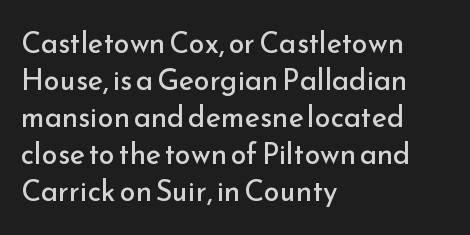
The image shows 29 px regular-weight sans-serif type, upright; set left-aligned, normal line spacing (1.28x), normal letter spacing, not underlined; low stroke contrast and a small x-height.
